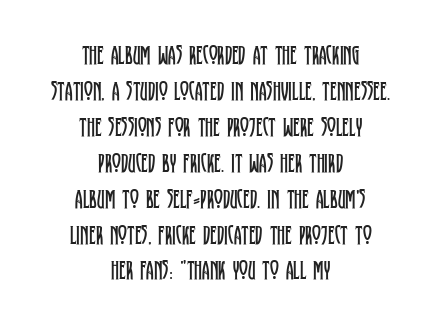
Q: Is the text bold? A: No.
Q: Is the text italic (slanted)? A: No, it is upright.
Q: Is the text underlined? A: No.
Q: How is the paragraph aligned? A: Centered.
Q: Is the spacing between letters normal or unusually wide? A: Normal.
Q: Is the spacing between lines tight, normal or loose? A: Normal.
